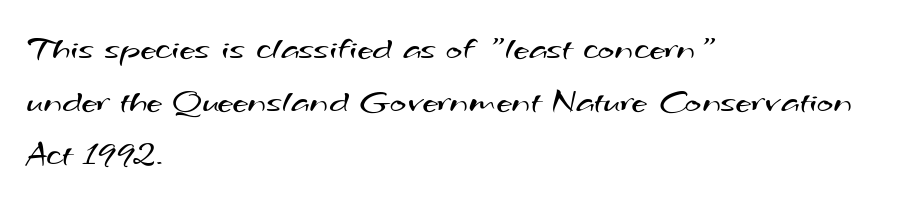
{"serif": "no", "bold": "no", "weight": "regular", "width": "wide", "stroke_contrast": "medium", "x_height": "small", "monospaced": "no", "underline": "no", "align": "left", "line_spacing": "normal", "line_spacing_ratio": 1.51, "letter_spacing": "normal", "letter_spacing_em": 0.0, "glyph_px": 35}
